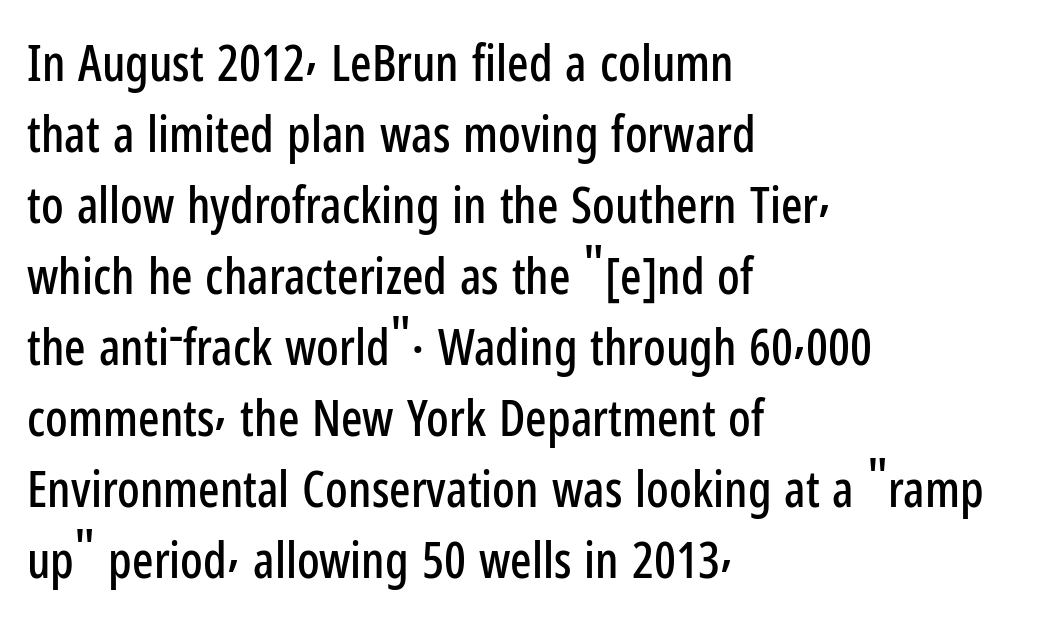
Q: Is the text italic (slanted)? A: No, it is upright.
Q: Is the typeface a serif or a sans-serif typeface? A: Sans-serif.
Q: Is the text underlined? A: No.
Q: How is the paragraph aligned? A: Left-aligned.
Q: Is the spacing between letters normal or unusually wide? A: Normal.
Q: Is the spacing between lines tight, normal or loose? A: Normal.
Q: Width (condensed, normal, or wide)? A: Condensed.
Q: Stroke contrast? A: Low.
Q: x-height? A: Medium.
Q: Monospaced? A: No.
